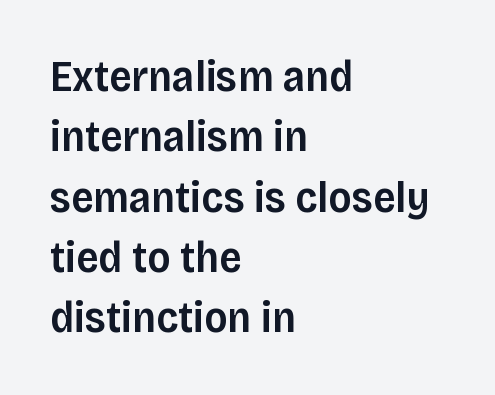
{"serif": "no", "italic": "no", "bold": "semi", "weight": "semibold", "width": "normal", "stroke_contrast": "low", "x_height": "large", "monospaced": "no", "underline": "no", "align": "left", "line_spacing": "normal", "line_spacing_ratio": 1.37, "letter_spacing": "normal", "letter_spacing_em": 0.0, "glyph_px": 44}
